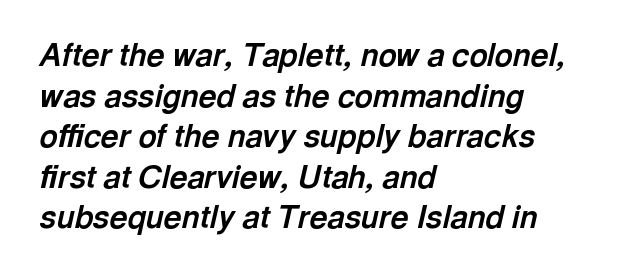
The image shows 31 px bold type, italic (leaning right); set left-aligned, normal line spacing (1.31x), normal letter spacing, not underlined; a medium x-height.
